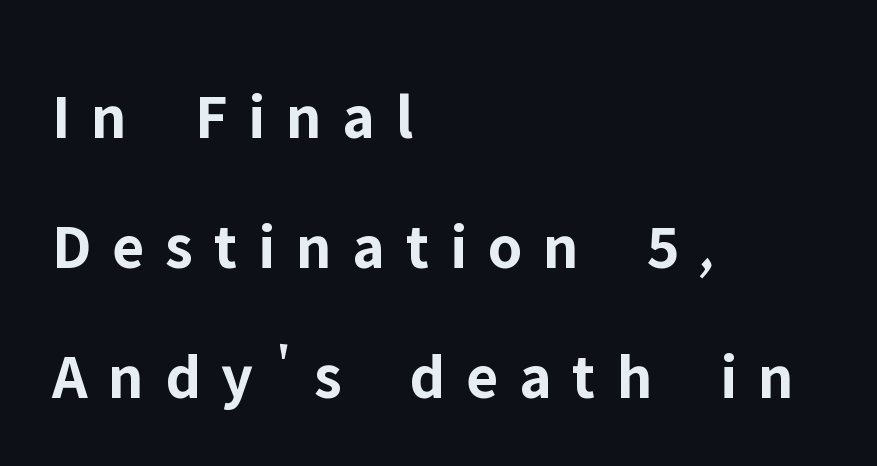
The image shows 65 px bold sans-serif type, upright; set left-aligned, loose line spacing (2.0x), unusually wide letter spacing (+0.32 em), not underlined; low stroke contrast and a medium x-height.
